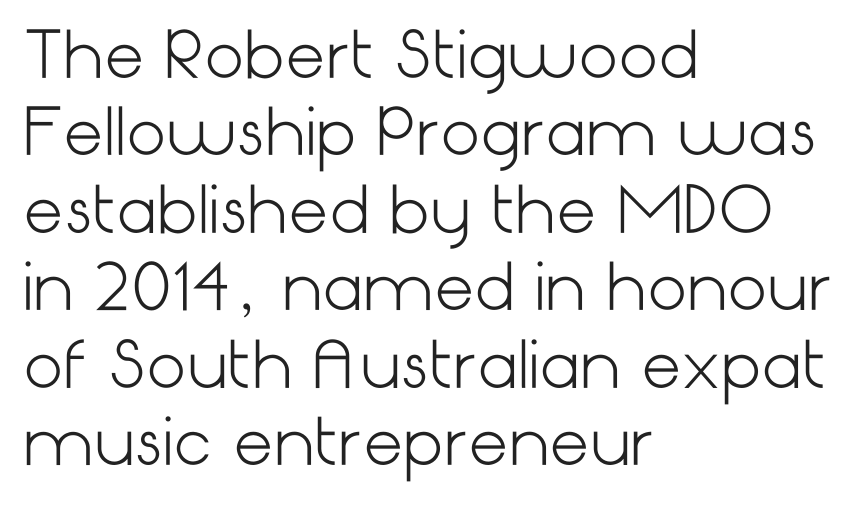
Q: Is the text bold? A: No.
Q: Is the text italic (slanted)? A: No, it is upright.
Q: Is the typeface a serif or a sans-serif typeface? A: Sans-serif.
Q: Is the text underlined? A: No.
Q: How is the paragraph aligned? A: Left-aligned.
Q: Is the spacing between letters normal or unusually wide? A: Normal.
Q: Width (condensed, normal, or wide)? A: Normal.
Q: Stroke contrast? A: Low.
Q: x-height? A: Medium.
